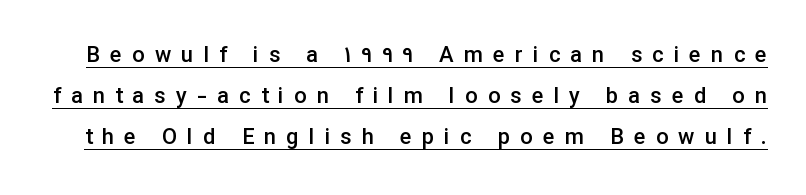
{"italic": "no", "bold": "semi", "underline": "yes", "line_spacing_ratio": 1.86, "letter_spacing": "wide", "letter_spacing_em": 0.46, "glyph_px": 22}
